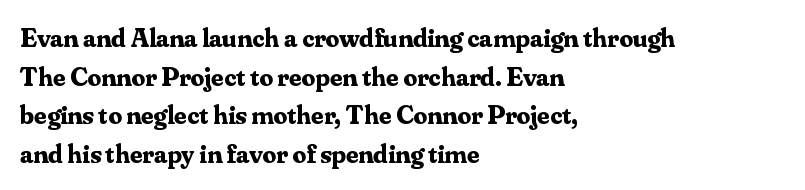
Q: Is the text bold? A: Yes.
Q: Is the text italic (slanted)? A: No, it is upright.
Q: Is the text underlined? A: No.
Q: How is the paragraph aligned? A: Left-aligned.
Q: Is the spacing between letters normal or unusually wide? A: Normal.
Q: Is the spacing between lines tight, normal or loose? A: Normal.
